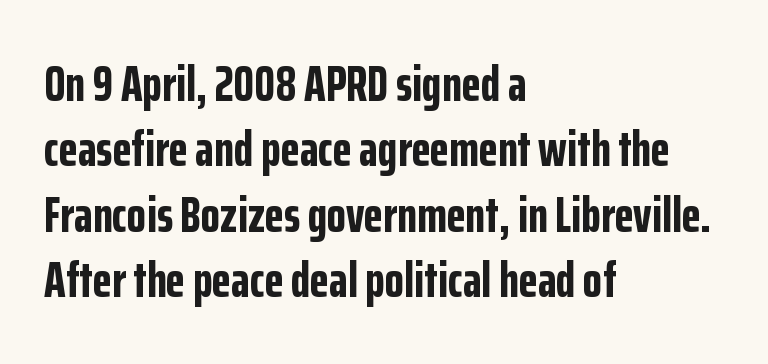
{"serif": "no", "italic": "no", "bold": "yes", "weight": "bold", "width": "condensed", "stroke_contrast": "low", "x_height": "medium", "monospaced": "no", "underline": "no", "align": "left", "line_spacing": "normal", "line_spacing_ratio": 1.31, "letter_spacing": "normal", "letter_spacing_em": 0.0, "glyph_px": 50}
